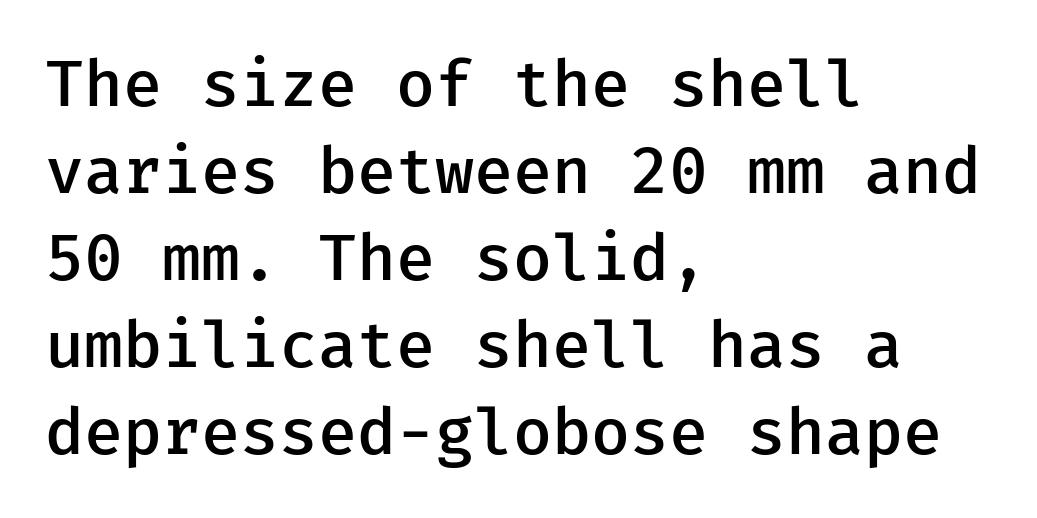
A normal amount of white space separates one row of letters from the next. A classic flush-left, rag-right setting is used for this passage. The type is set solid horizontally, with unmodified tracking. Only glyphs here, with clear space below each row. Stems and bowls a touch heavier than normal — semibold.
